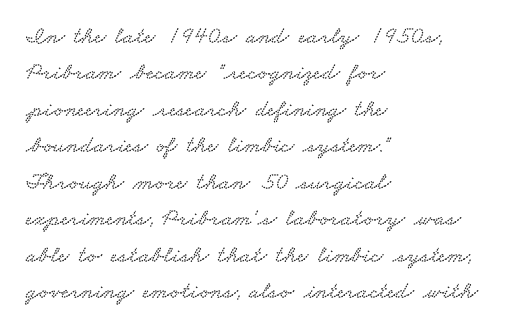
The image shows 24 px text type; set left-aligned, normal line spacing (1.52x), normal letter spacing, not underlined.
